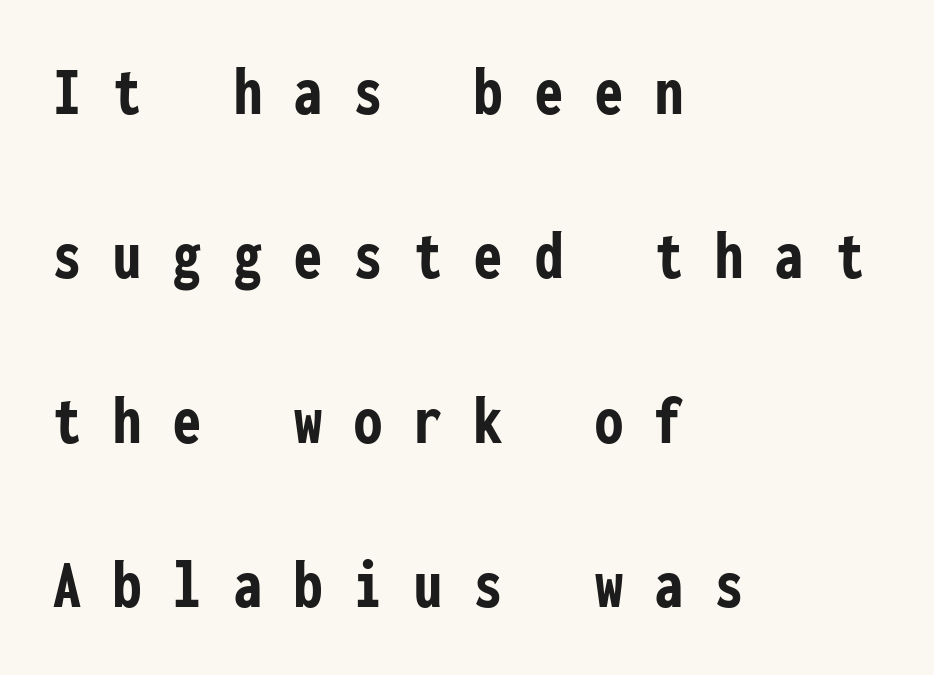
{"serif": "no", "italic": "no", "bold": "yes", "weight": "semibold", "width": "condensed", "stroke_contrast": "low", "x_height": "medium", "monospaced": "yes", "underline": "no", "align": "left", "line_spacing": "loose", "line_spacing_ratio": 2.35, "letter_spacing": "wide", "letter_spacing_em": 0.46, "glyph_px": 70}
